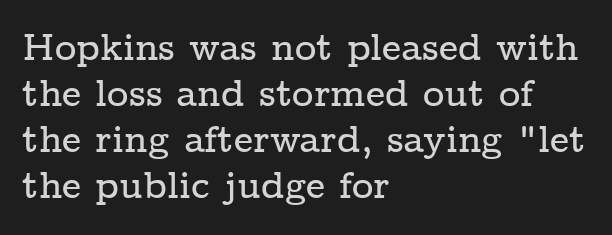
A typesetter would label this face a serif. These lines are rendered in a variable-pitch font. Where is the straight margin? On the left. Upright lettering throughout. A bare baseline throughout the passage.
